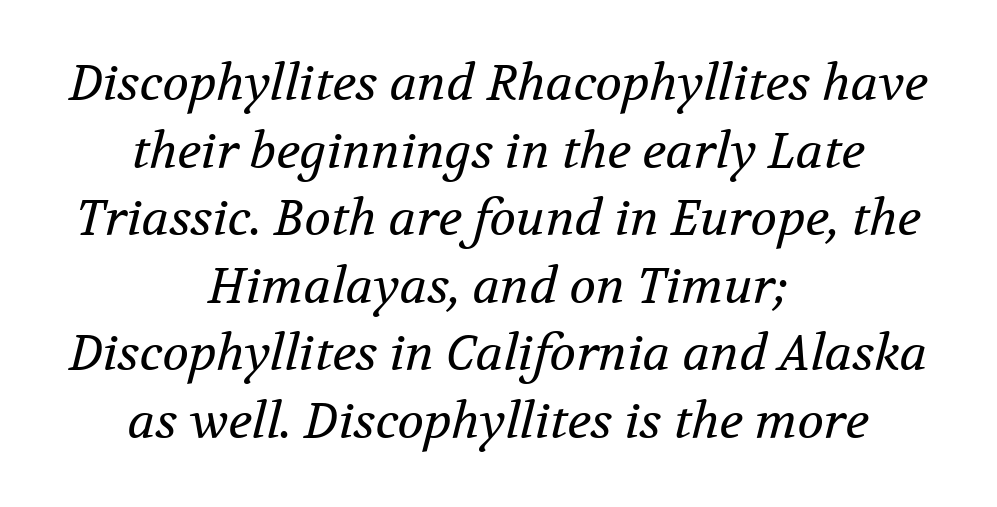
These lines are rendered in a variable-pitch font. No letter is thick-stroked: the sample isn't bold. The designer went with a serif here, giving each stem small feet. Decoration check: the copy has no underline.
